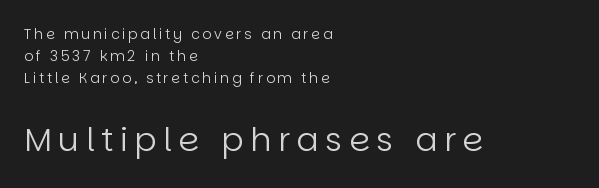
Q: Is the text bold? A: No.
Q: Is the text italic (slanted)? A: No, it is upright.
Q: Is the typeface a serif or a sans-serif typeface? A: Sans-serif.
Q: Is the text underlined? A: No.
Q: How is the paragraph aligned? A: Left-aligned.
Q: Is the spacing between letters normal or unusually wide? A: Unusually wide.
Q: Is the spacing between lines tight, normal or loose? A: Normal.
Q: Which block of text is set in a larger size, the first (top) or the second (bottom)? A: The second (bottom) one.
Q: Width (condensed, normal, or wide)? A: Normal.
Q: Stroke contrast? A: Low.
Q: x-height? A: Large.
Q: Monospaced? A: No.
